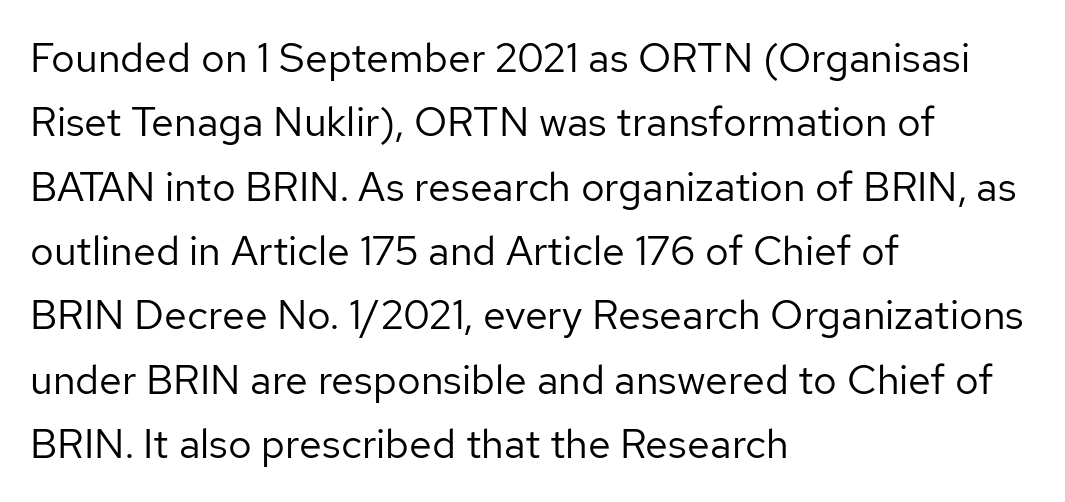
The image shows 41 px regular-weight sans-serif type, upright; set left-aligned, normal line spacing (1.57x), normal letter spacing, not underlined; low stroke contrast and a medium x-height.
